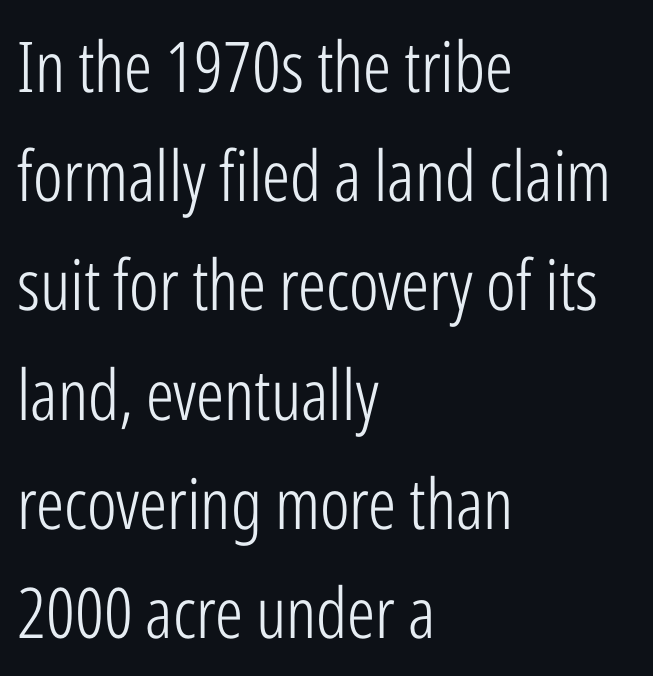
{"serif": "no", "italic": "no", "bold": "no", "weight": "light", "width": "condensed", "stroke_contrast": "low", "x_height": "medium", "monospaced": "no", "underline": "no", "align": "left", "line_spacing": "normal", "line_spacing_ratio": 1.56, "letter_spacing": "normal", "letter_spacing_em": 0.0, "glyph_px": 70}
